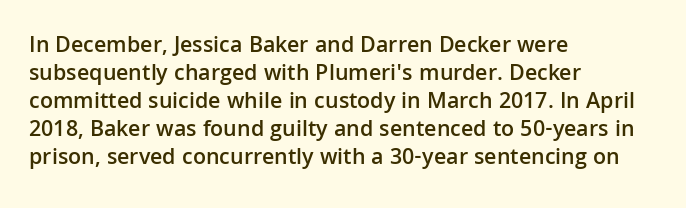
Q: Is the text bold? A: Semi-bold.
Q: Is the text italic (slanted)? A: No, it is upright.
Q: Is the text underlined? A: No.
Q: How is the paragraph aligned? A: Left-aligned.
Q: Is the spacing between letters normal or unusually wide? A: Normal.
